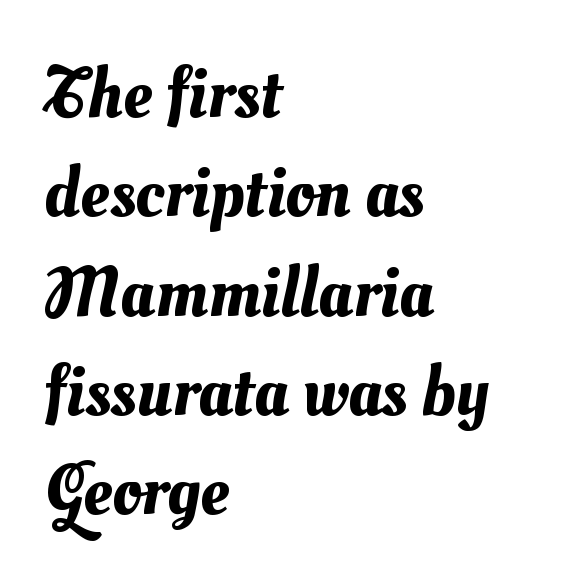
The image shows 72 px text type; set left-aligned, normal line spacing (1.38x), normal letter spacing, not underlined; medium stroke contrast and a small x-height.
